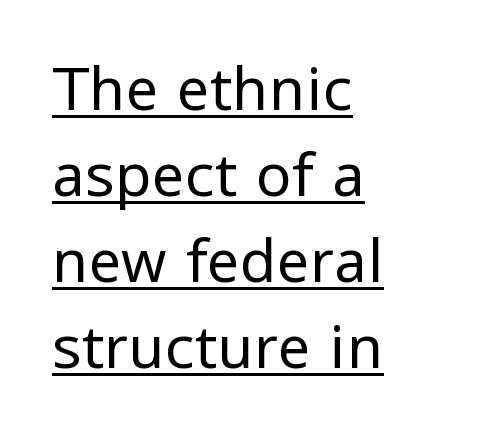
The image shows 59 px regular-weight sans-serif type, upright; set left-aligned, normal line spacing (1.46x), normal letter spacing, underlined; low stroke contrast and a medium x-height.
